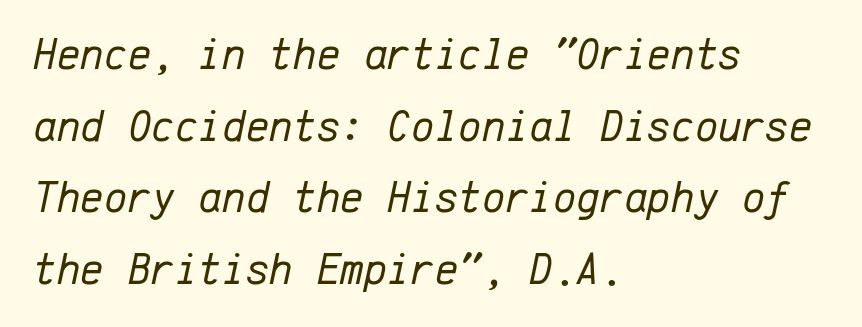
Looks like terminal output: every glyph gets an equal slot. The lines in this sample share a left origin and differ only in where they stop. Each new line begins a customary step beneath the previous one. Students, note that the glyphs here touch the page at normal intervals.
